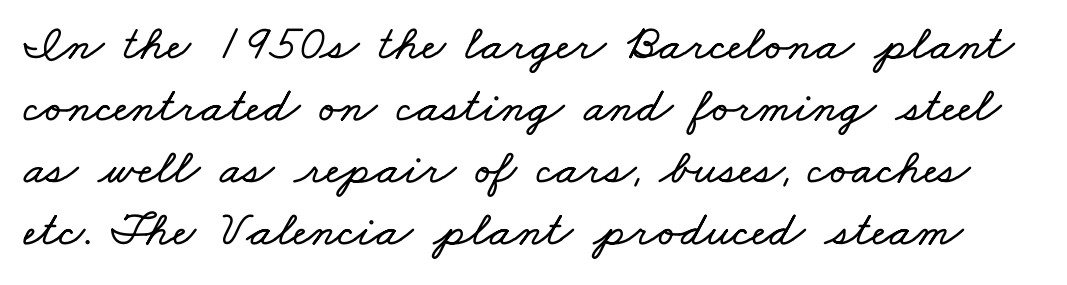
The image shows 50 px wide type; set line spacing 1.24x, normal letter spacing, not underlined; low stroke contrast and a small x-height.
